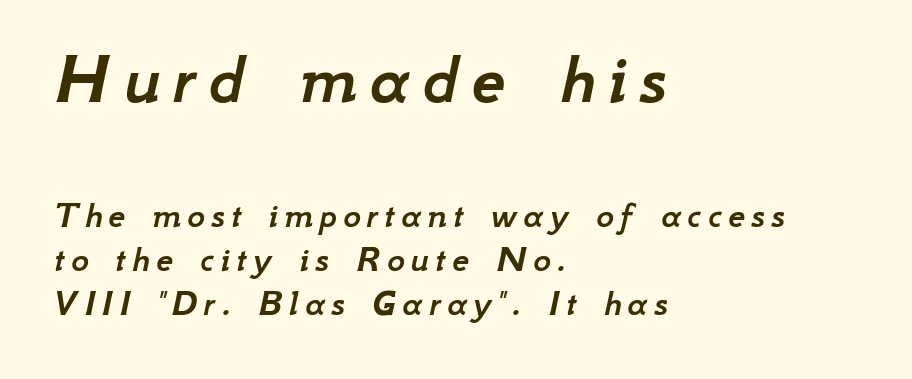
The image shows 76 px text type, italic (leaning right); set left-aligned, line spacing 1.16x, not underlined; the first (top) block is 2.0x larger; low stroke contrast and a small x-height.
